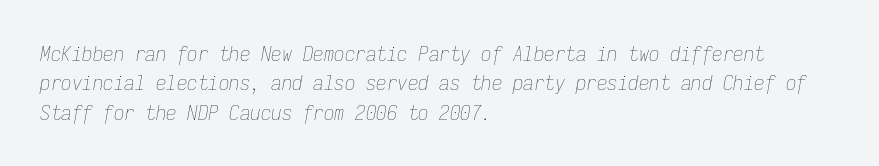
In terms of letterspacing, this is plain default setting. Descenders are the only things crossing below the line. Every character sits at an angle, as italics do. Is the block centered? No — it sits flush against the left margin. Stems here are at most as thick as an everyday book face.
